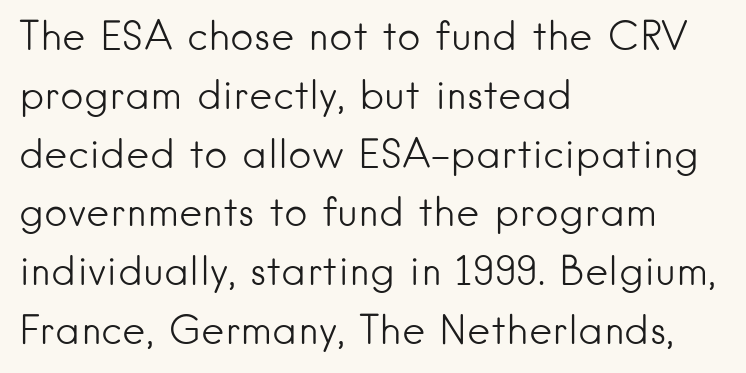
Q: Is the text bold? A: No.
Q: Is the text italic (slanted)? A: No, it is upright.
Q: Is the typeface a serif or a sans-serif typeface? A: Sans-serif.
Q: Is the text underlined? A: No.
Q: How is the paragraph aligned? A: Left-aligned.
Q: Is the spacing between letters normal or unusually wide? A: Normal.
Q: Is the spacing between lines tight, normal or loose? A: Normal.
Q: Width (condensed, normal, or wide)? A: Normal.
Q: Stroke contrast? A: Low.
Q: x-height? A: Small.
Q: Monospaced? A: No.
